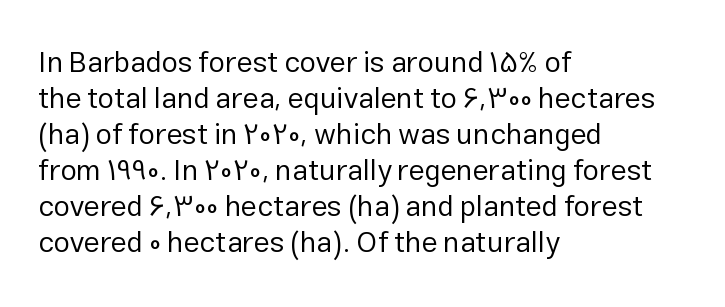
{"serif": "no", "italic": "no", "bold": "no", "weight": "regular", "width": "normal", "stroke_contrast": "low", "x_height": "medium", "monospaced": "no", "underline": "no", "align": "left", "line_spacing_ratio": 1.24, "letter_spacing": "normal", "letter_spacing_em": 0.0, "glyph_px": 29}
